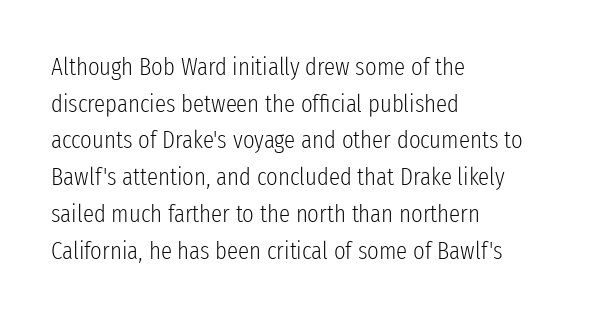
Q: Is the text bold? A: No.
Q: Is the text italic (slanted)? A: No, it is upright.
Q: Is the text underlined? A: No.
Q: How is the paragraph aligned? A: Left-aligned.
Q: Is the spacing between letters normal or unusually wide? A: Normal.
Q: Is the spacing between lines tight, normal or loose? A: Normal.
